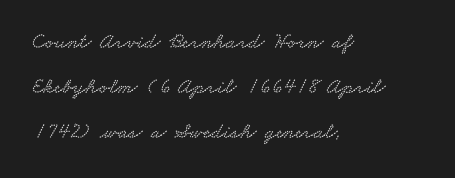
Q: Is the text underlined? A: No.
Q: How is the paragraph aligned? A: Left-aligned.
Q: Is the spacing between letters normal or unusually wide? A: Normal.
Q: Is the spacing between lines tight, normal or loose? A: Loose.
